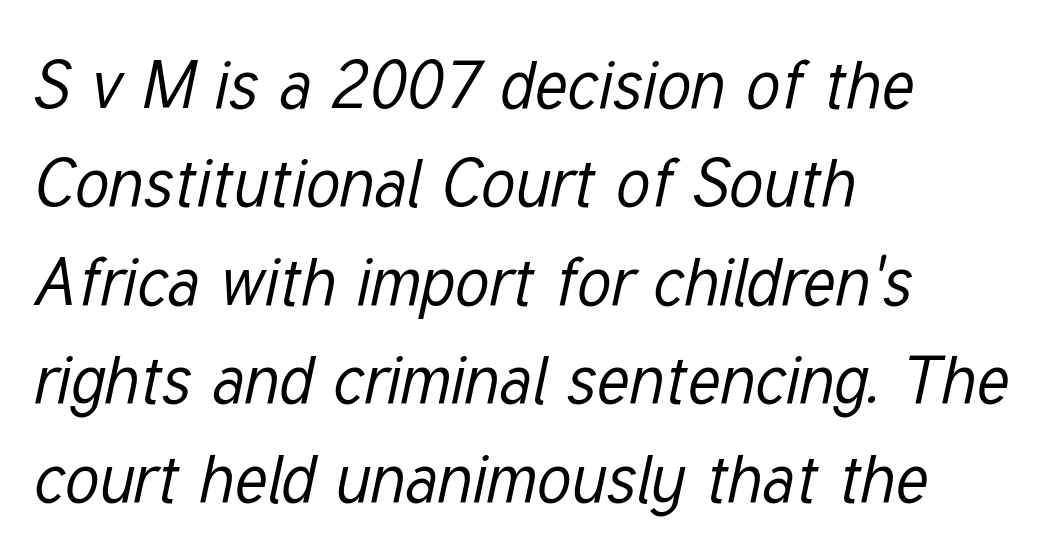
The letterforms sit shoulder to shoulder at normal distance. On a weight scale, this lands at 450 or below. Descender tails drop into unmarked territory. The vertical gap from one line to the next is medium. Is the type slanted? Yes — the strokes lean at a clear angle.
